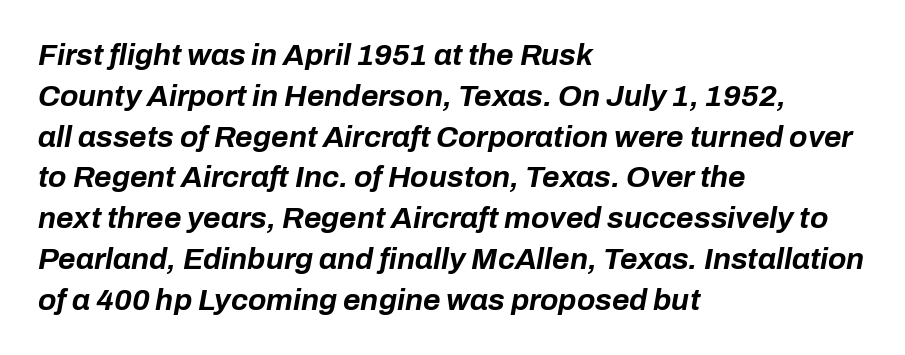
The image shows 30 px bold type, italic (leaning right); set left-aligned, normal line spacing (1.36x), normal letter spacing, not underlined; low stroke contrast and a medium x-height.
